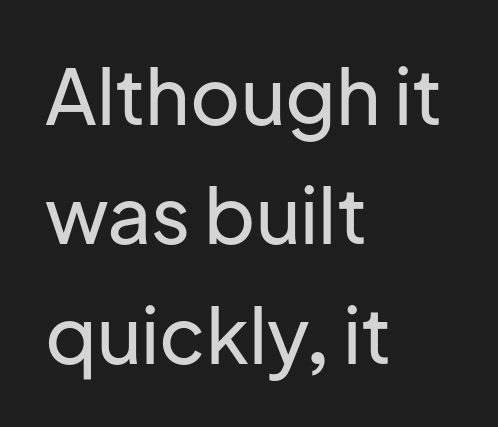
{"serif": "no", "italic": "no", "width": "normal", "stroke_contrast": "low", "x_height": "medium", "monospaced": "no", "underline": "no", "align": "left", "line_spacing": "normal", "line_spacing_ratio": 1.55, "letter_spacing": "normal", "letter_spacing_em": 0.0, "glyph_px": 77}
